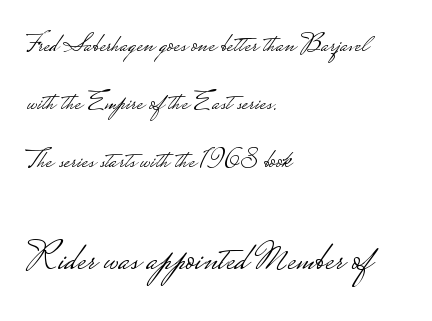
The passage shown has conventional tracking throughout. In terms of leading, this rendering errs on the spacious side. Regarding serifs, this sample does without them. Note: smaller setting up top, larger setting below.
